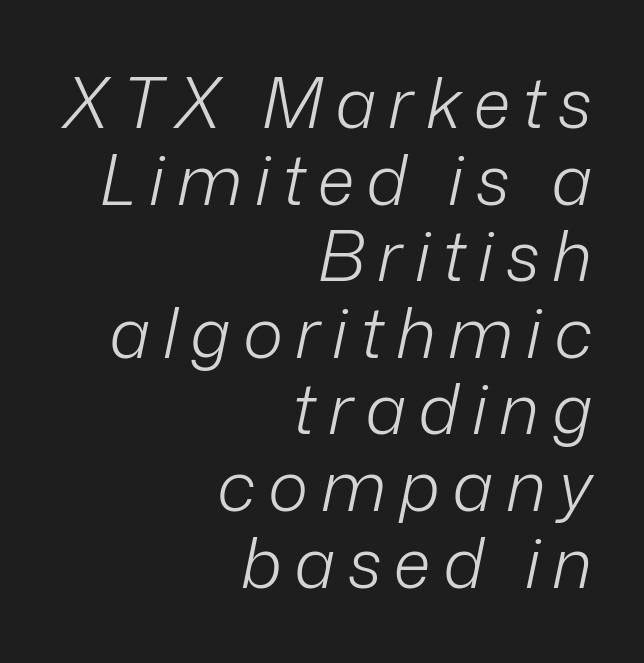
The image shows 69 px light type, italic (leaning right); set right-aligned, tight line spacing (1.11x), not underlined; low stroke contrast and a medium x-height.
